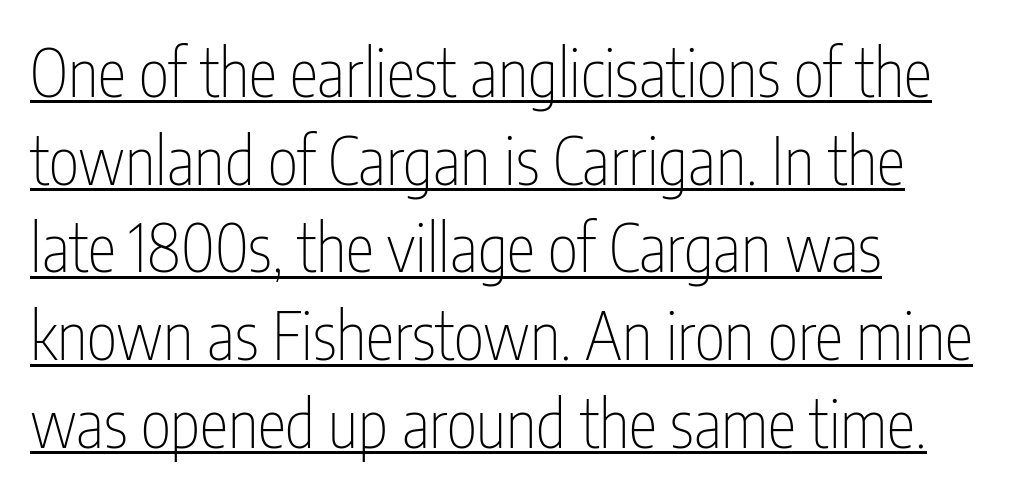
The rendering uses a moderate line-height, typical for paragraphs. No chunkiness to these letters — they're not bold. Does the lettering tilt? It doesn't — this is upright. Left-aligned paragraph, ragged on the right. Compared with undecorated copy, this sample adds a rule below the words. In terms of letterform style, serifs are entirely absent.
